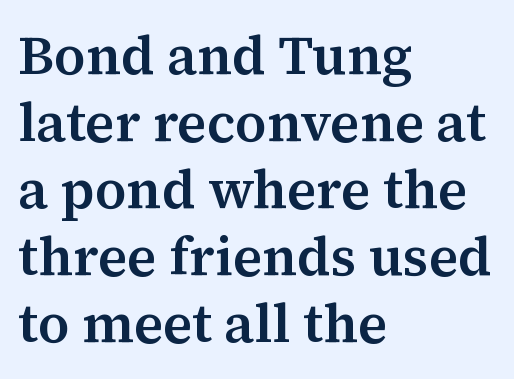
{"serif": "yes", "italic": "no", "width": "normal", "stroke_contrast": "medium", "x_height": "medium", "monospaced": "no", "underline": "no", "align": "left", "line_spacing_ratio": 1.24, "letter_spacing": "normal", "letter_spacing_em": 0.0, "glyph_px": 54}
